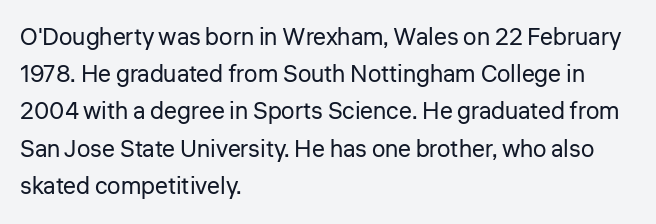
Ordinary non-slanted type is in use. This sample uses plain, unmodified letter spacing. Has an underline been added? It has not. The designer left line spacing at the default. The cut favours lightness, reaching ordinary text weight at its darkest. Layout note: lines flush left.
